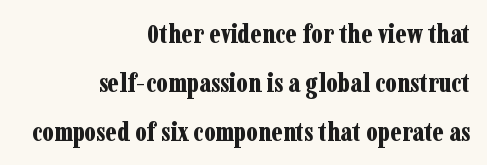
Q: Is the text bold? A: Yes.
Q: Is the text italic (slanted)? A: No, it is upright.
Q: Is the text underlined? A: No.
Q: How is the paragraph aligned? A: Right-aligned.
Q: Is the spacing between letters normal or unusually wide? A: Normal.
